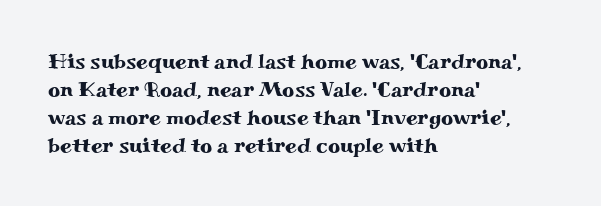
Q: Is the text italic (slanted)? A: No, it is upright.
Q: Is the text underlined? A: No.
Q: How is the paragraph aligned? A: Left-aligned.
Q: Is the spacing between letters normal or unusually wide? A: Normal.
Q: Is the spacing between lines tight, normal or loose? A: Normal.
